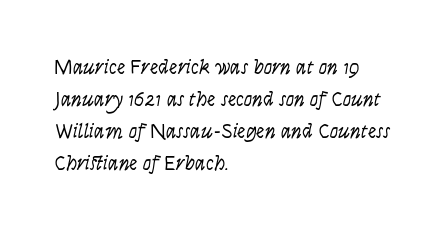
{"italic": "yes", "lean": "right", "slant_degrees": 9, "bold": "no", "underline": "no", "align": "left", "line_spacing": "normal", "line_spacing_ratio": 1.53, "letter_spacing": "normal", "letter_spacing_em": 0.0, "glyph_px": 21}
